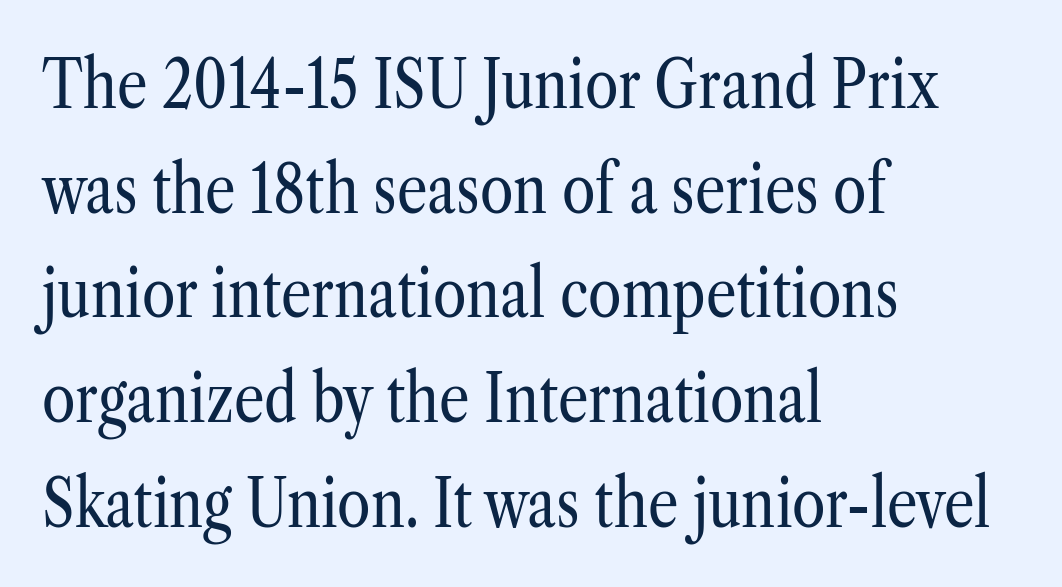
One glance says typical: line gaps are just what's usual. Spacing between characters is what you'd get straight out of the box. The characters display serif detailing at their extremities. Spacing verdict: proportional, widths tailored to each character. Each stroke keeps to a modest, everyday thickness or less.
